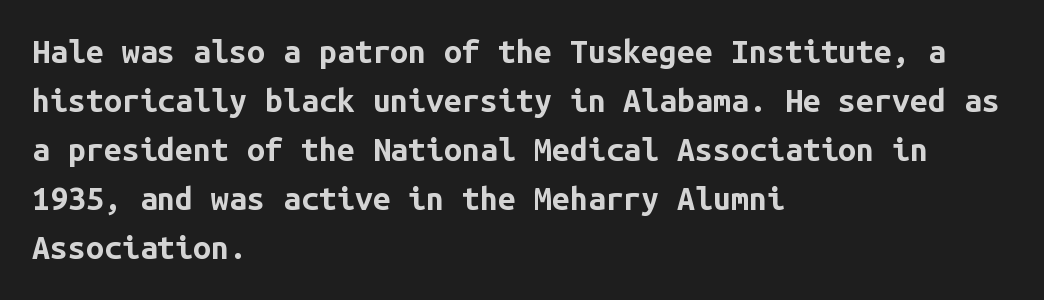
Q: Is the text bold? A: Yes.
Q: Is the text italic (slanted)? A: No, it is upright.
Q: Is the typeface a serif or a sans-serif typeface? A: Sans-serif.
Q: Is the text underlined? A: No.
Q: How is the paragraph aligned? A: Left-aligned.
Q: Is the spacing between letters normal or unusually wide? A: Normal.
Q: Is the spacing between lines tight, normal or loose? A: Normal.
Q: Width (condensed, normal, or wide)? A: Normal.
Q: Stroke contrast? A: Low.
Q: x-height? A: Medium.
Q: Monospaced? A: Yes.
